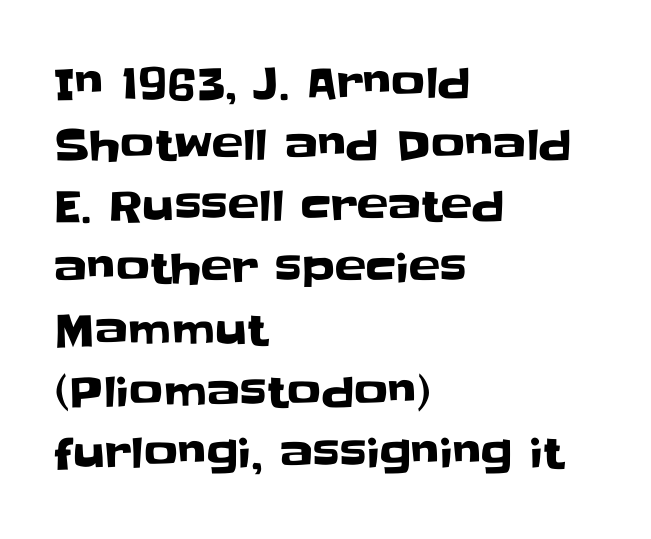
The image shows 42 px sans-serif type, upright; set left-aligned, normal line spacing (1.47x), normal letter spacing, not underlined; low stroke contrast and a large x-height.
